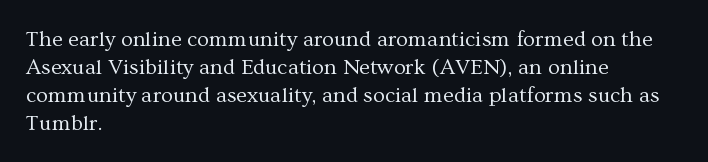
The image shows 22 px text type, upright; set left-aligned, normal line spacing (1.27x), normal letter spacing, not underlined.
